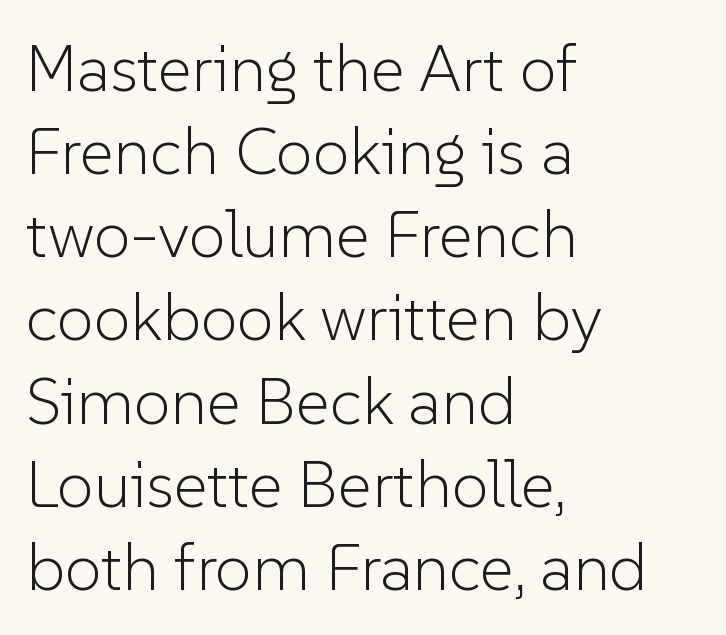
Default kerning and tracking; the words read as compact shapes. Caption: face not bold, strokes unweighted. Proportional: the letters do not fall into vertical columns. Regular leading. Left-aligned paragraph, ragged on the right. The passage shown is not underscored anywhere.
